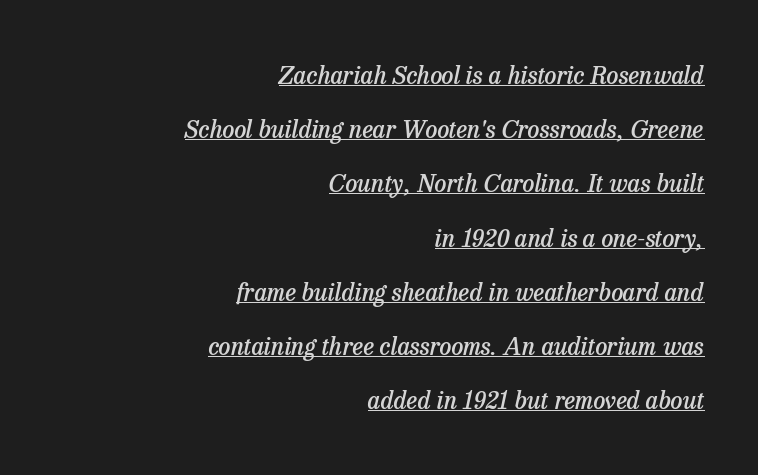
Q: Is the text bold? A: Semi-bold.
Q: Is the text italic (slanted)? A: Yes, it leans right by about 13 degrees.
Q: Is the text underlined? A: Yes.
Q: How is the paragraph aligned? A: Right-aligned.
Q: Is the spacing between letters normal or unusually wide? A: Normal.
Q: Is the spacing between lines tight, normal or loose? A: Loose.
